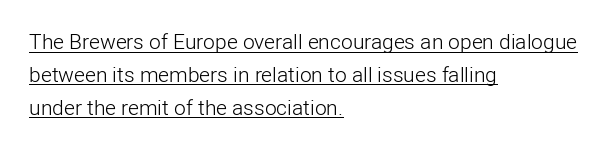
Vertical stems look standard width or narrower in stroke. The axis of the letterforms is exactly vertical. Is there an underline? Yes — a line sits under the letters. The space between consecutive lines is moderate. These lines keep a tight, regular rhythm from letter to letter.
